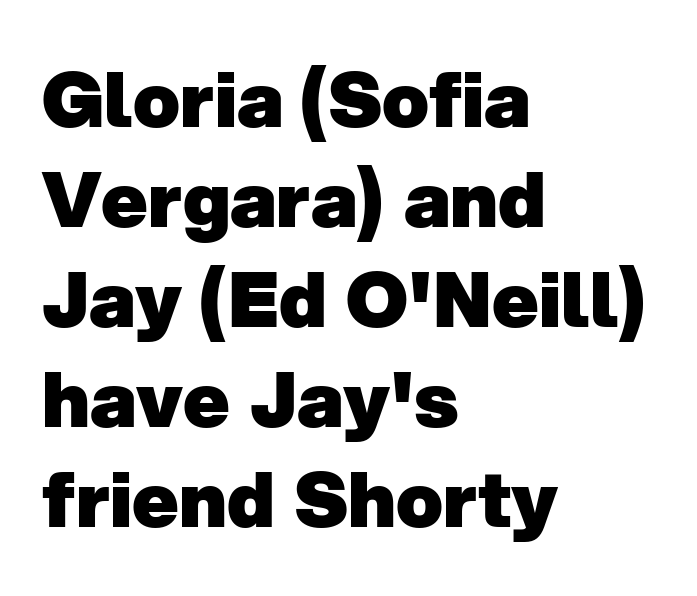
Q: Is the text bold? A: Yes.
Q: Is the typeface a serif or a sans-serif typeface? A: Sans-serif.
Q: Is the text underlined? A: No.
Q: How is the paragraph aligned? A: Left-aligned.
Q: Is the spacing between letters normal or unusually wide? A: Normal.
Q: Is the spacing between lines tight, normal or loose? A: Normal.
Q: Width (condensed, normal, or wide)? A: Normal.
Q: Stroke contrast? A: Low.
Q: x-height? A: Medium.
Q: Monospaced? A: No.
